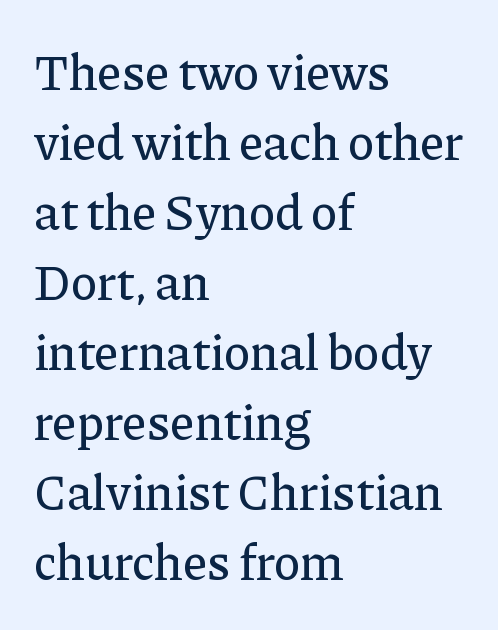
Q: Is the text italic (slanted)? A: No, it is upright.
Q: Is the typeface a serif or a sans-serif typeface? A: Serif.
Q: Is the text underlined? A: No.
Q: How is the paragraph aligned? A: Left-aligned.
Q: Is the spacing between letters normal or unusually wide? A: Normal.
Q: Is the spacing between lines tight, normal or loose? A: Normal.
Q: Width (condensed, normal, or wide)? A: Normal.
Q: Stroke contrast? A: Low.
Q: x-height? A: Medium.
Q: Monospaced? A: No.
